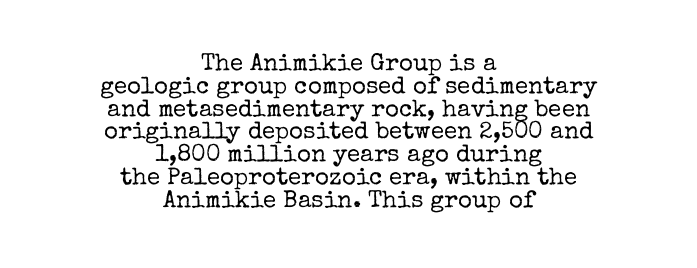
{"italic": "no", "bold": "no", "underline": "no", "align": "center", "line_spacing": "tight", "line_spacing_ratio": 0.95, "letter_spacing": "normal", "letter_spacing_em": 0.0, "glyph_px": 24}
